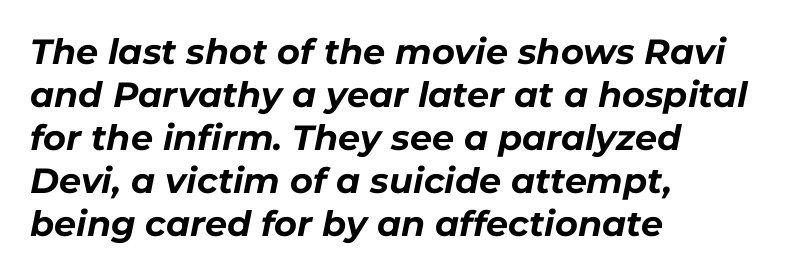
The image shows 35 px bold type, italic (leaning right); set left-aligned, line spacing 1.23x, normal letter spacing, not underlined; low stroke contrast and a medium x-height.
